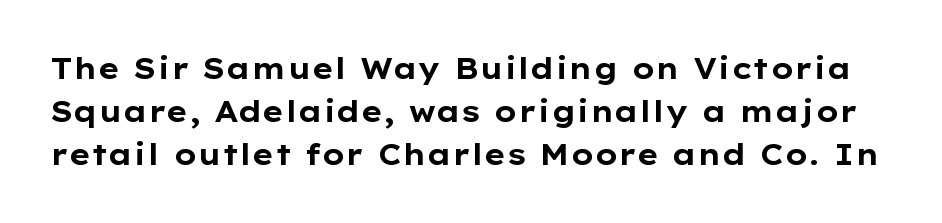
A typesetter would call this leading conventional body-copy spacing. Quick note: underline off. Grotesque or geometric, the face here clearly has no serifs. The horizontal fit of the characters is conventional and even.
